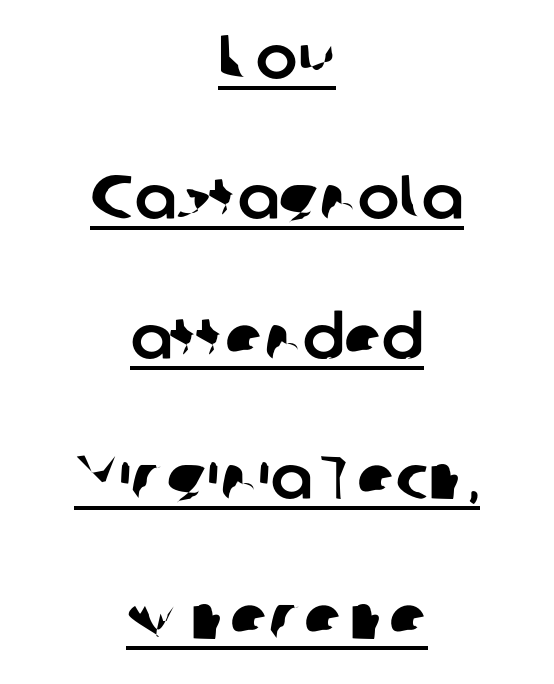
The rendering shows plain stroke endings on the letterforms — a sans-serif design. The paragraph shown floats in the horizontal middle. The glyphs are accompanied by a horizontal stroke just below them. Spacing between characters is what you'd get straight out of the box. Loosely led — the rows are spread out. A typesetter would call this proportional, since set widths differ per character.
